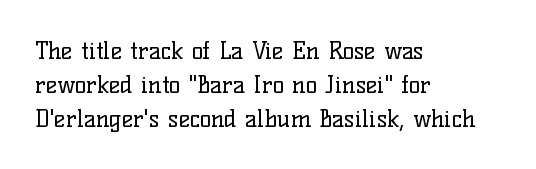
Just letters on the line, the space beneath them empty. The lines sit at an ordinary, default distance from one another. Reading down the block, your eye returns to a fixed left position each line. Think standard paragraph weight, or any step lighter than that.
